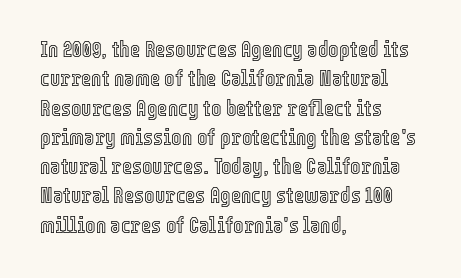
The image shows 22 px text type, upright; set left-aligned, normal line spacing (1.33x), normal letter spacing, not underlined.
